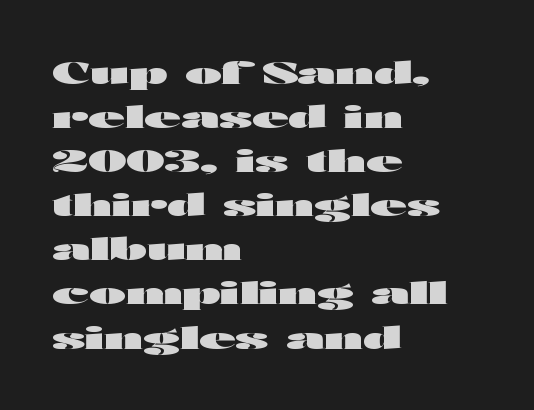
{"serif": "no", "italic": "no", "bold": "yes", "weight": "heavy", "width": "wide", "stroke_contrast": "high", "x_height": "medium", "monospaced": "no", "underline": "no", "align": "left", "line_spacing": "normal", "line_spacing_ratio": 1.47, "letter_spacing": "normal", "letter_spacing_em": 0.0, "glyph_px": 30}
